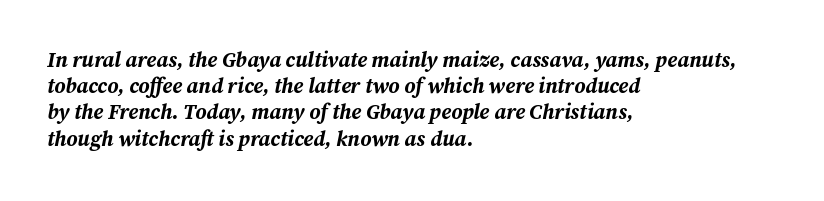
The image shows 21 px bold type, italic (leaning right); set left-aligned, normal line spacing (1.25x), normal letter spacing, not underlined.
